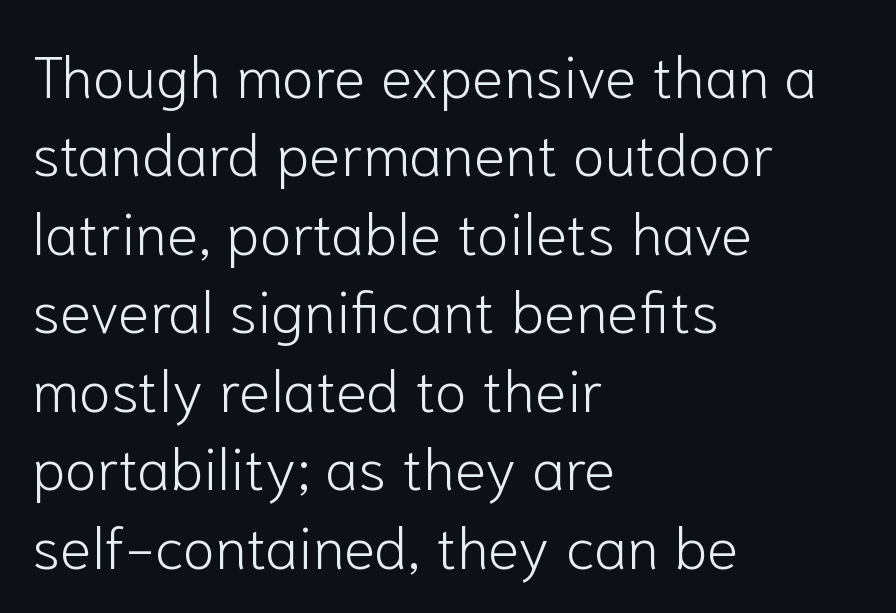
Q: Is the text bold? A: No.
Q: Is the text italic (slanted)? A: No, it is upright.
Q: Is the typeface a serif or a sans-serif typeface? A: Sans-serif.
Q: Is the text underlined? A: No.
Q: How is the paragraph aligned? A: Left-aligned.
Q: Is the spacing between letters normal or unusually wide? A: Normal.
Q: Is the spacing between lines tight, normal or loose? A: Normal.
Q: Width (condensed, normal, or wide)? A: Normal.
Q: Stroke contrast? A: Low.
Q: x-height? A: Medium.
Q: Monospaced? A: No.
